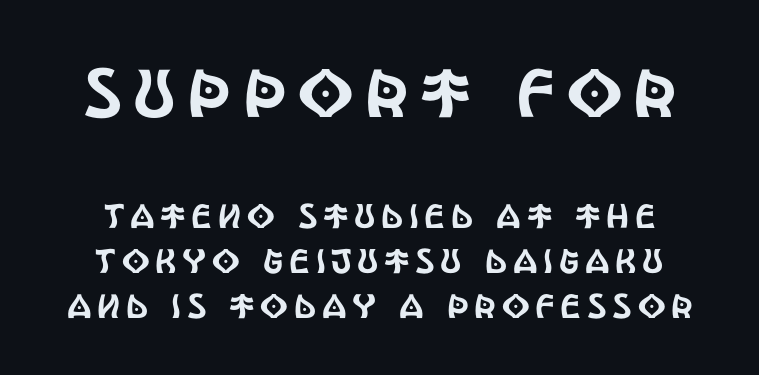
The image shows 68 px condensed sans-serif type, upright; set normal line spacing (1.33x), not underlined; the first (top) block is 2.0x larger; a large x-height.
